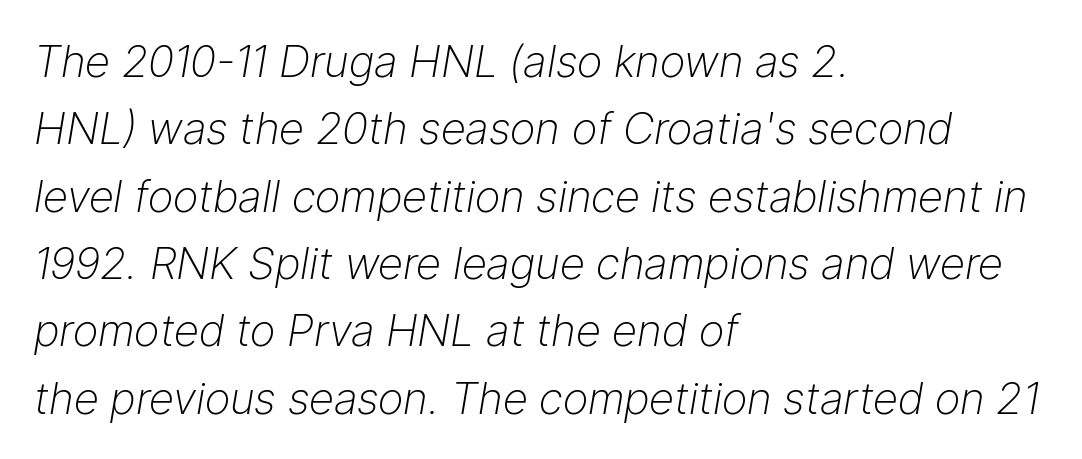
Q: Is the text bold? A: No.
Q: Is the text italic (slanted)? A: Yes, it leans right by about 9 degrees.
Q: Is the text underlined? A: No.
Q: How is the paragraph aligned? A: Left-aligned.
Q: Is the spacing between letters normal or unusually wide? A: Normal.
Q: Is the spacing between lines tight, normal or loose? A: Normal.
Q: Width (condensed, normal, or wide)? A: Normal.
Q: Stroke contrast? A: Low.
Q: x-height? A: Medium.
Q: Monospaced? A: No.
